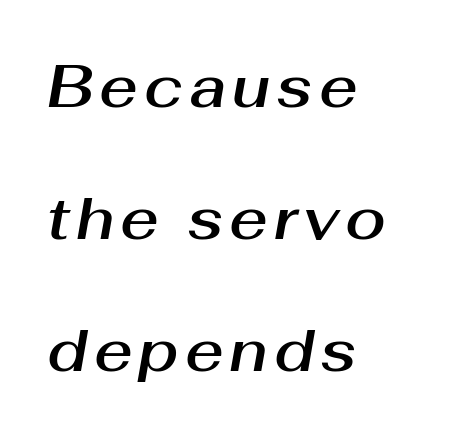
{"italic": "yes", "lean": "right", "slant_degrees": 10, "width": "normal", "stroke_contrast": "medium", "x_height": "medium", "monospaced": "no", "underline": "no", "align": "left", "line_spacing": "loose", "line_spacing_ratio": 2.24, "glyph_px": 59}
